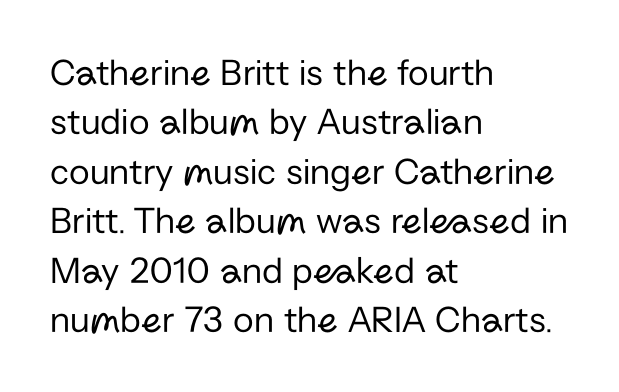
The image shows 38 px regular-weight sans-serif type, upright; set left-aligned, normal line spacing (1.3x), normal letter spacing, not underlined; low stroke contrast and a medium x-height.
